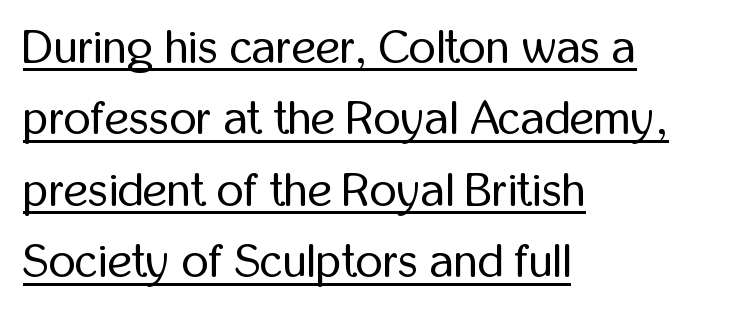
Is this a fixed-width face? No — the glyphs have proportional, varying widths. The font's upright variant was chosen for this text. Honestly, the underline is the first thing you notice here. If you measured baseline to baseline, you'd find a middling distance. The setting favours the left margin, as ordinary paragraphs usually do.
